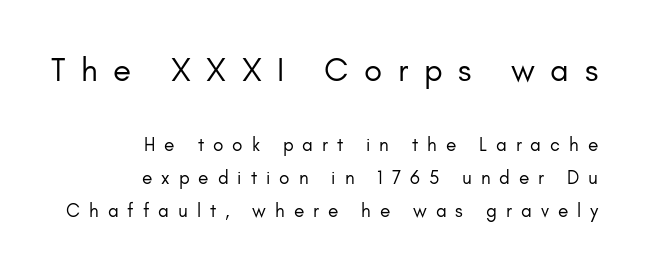
In CSS terms this would be text-align: right. Someone cranked the tracking dial way up on this one. Caption: face not bold, strokes unweighted. Reading top to bottom, the characters get smaller at the block break. Does the lettering tilt? It doesn't — this is upright.
